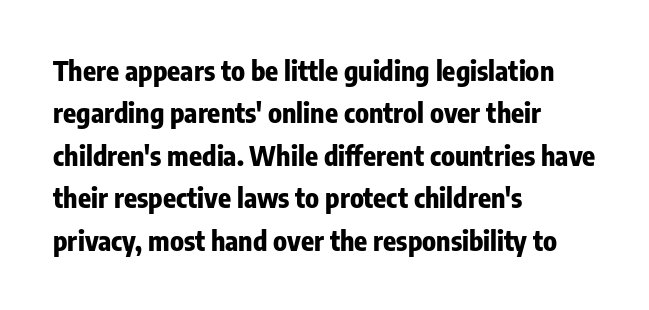
Q: Is the text bold? A: Yes.
Q: Is the text italic (slanted)? A: No, it is upright.
Q: Is the text underlined? A: No.
Q: How is the paragraph aligned? A: Left-aligned.
Q: Is the spacing between letters normal or unusually wide? A: Normal.
Q: Is the spacing between lines tight, normal or loose? A: Normal.
